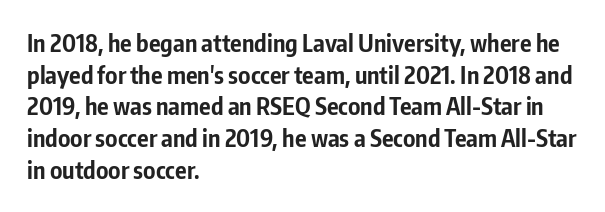
Honestly, the letter spacing is just normal — you wouldn't notice it. One glance says typical: line gaps are just what's usual. These lines stack with their left ends in a neat column. The type sits square on the baseline with zero lean. Descender tails drop into unmarked territory. How heavy is the stroke? Heavy — this is a bold.
